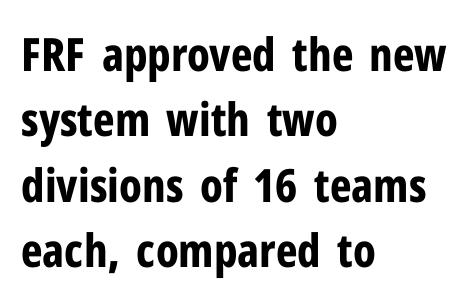
{"serif": "no", "italic": "no", "bold": "yes", "weight": "bold", "width": "condensed", "stroke_contrast": "low", "x_height": "medium", "monospaced": "no", "underline": "no", "align": "left", "line_spacing": "normal", "line_spacing_ratio": 1.42, "letter_spacing": "normal", "letter_spacing_em": 0.0, "glyph_px": 46}
